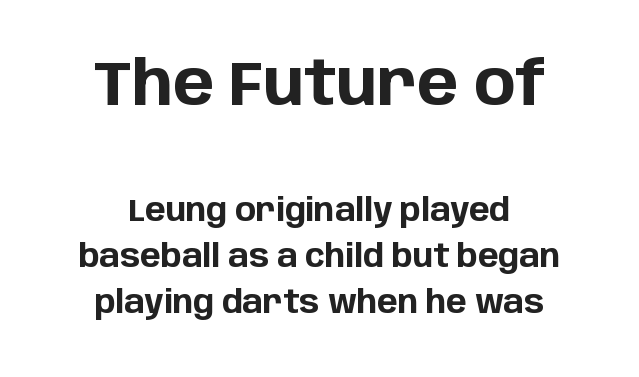
{"serif": "no", "italic": "no", "bold": "yes", "weight": "bold", "width": "normal", "stroke_contrast": "low", "x_height": "large", "monospaced": "no", "underline": "no", "line_spacing": "normal", "line_spacing_ratio": 1.48, "letter_spacing": "normal", "letter_spacing_em": 0.0, "larger_block": "first", "size_ratio": 2.0, "glyph_px": 62}
